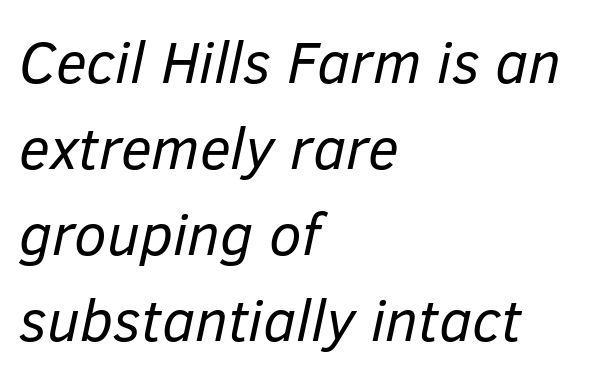
{"italic": "yes", "lean": "right", "slant_degrees": 12, "bold": "no", "weight": "regular", "width": "normal", "stroke_contrast": "low", "x_height": "medium", "monospaced": "no", "underline": "no", "align": "left", "line_spacing": "normal", "line_spacing_ratio": 1.46, "letter_spacing": "normal", "letter_spacing_em": 0.0, "glyph_px": 59}
